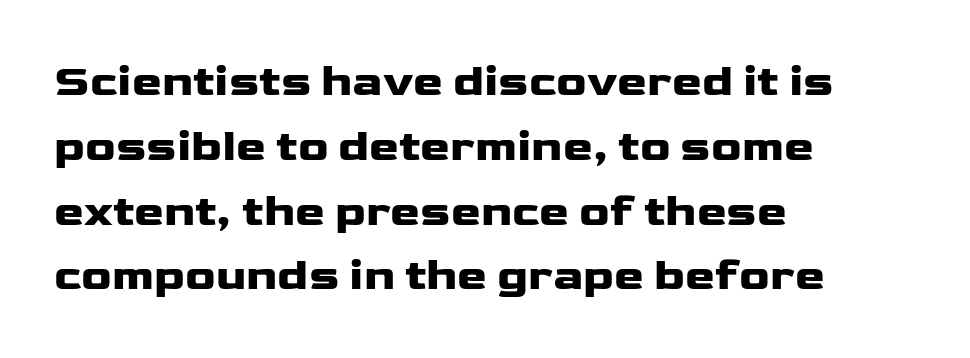
The face used here has the dense, thick strokes of a bold. Vertical strokes here are truly vertical. How would I describe the line gaps? Plain and ordinary. Every row of glyphs begins at an identical x-position on the left. No extra tracking has been applied to these lines. Think of a printed novel: that variable character pitch is what you see here.
